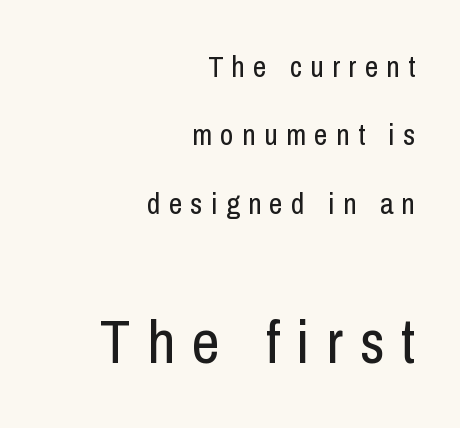
Is there much room between lines? Yes — plenty of vertical air separates them. Lines of text with bare space underneath. A typesetter would mark this as roman, not italic. Glyph-to-glyph distance is far greater than everyday printed text.
